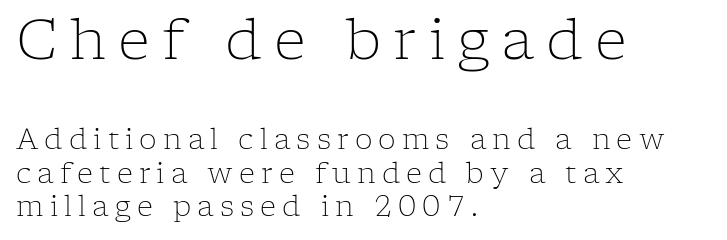
This sample is left-justified, so line endings fall wherever the words run out. Quick note: underline off. Caption: expanded tracking, letters set apart. Does the bottom block carry the larger type? No, the top block does. Typographically, this falls in the serif category.
